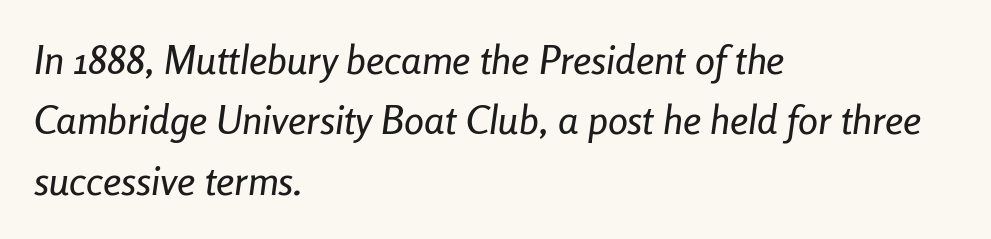
Q: Is the text italic (slanted)? A: Yes, it leans right by about 8 degrees.
Q: Is the text underlined? A: No.
Q: How is the paragraph aligned? A: Left-aligned.
Q: Is the spacing between letters normal or unusually wide? A: Normal.
Q: Is the spacing between lines tight, normal or loose? A: Normal.
Q: Width (condensed, normal, or wide)? A: Condensed.
Q: Stroke contrast? A: Low.
Q: x-height? A: Medium.
Q: Monospaced? A: No.
